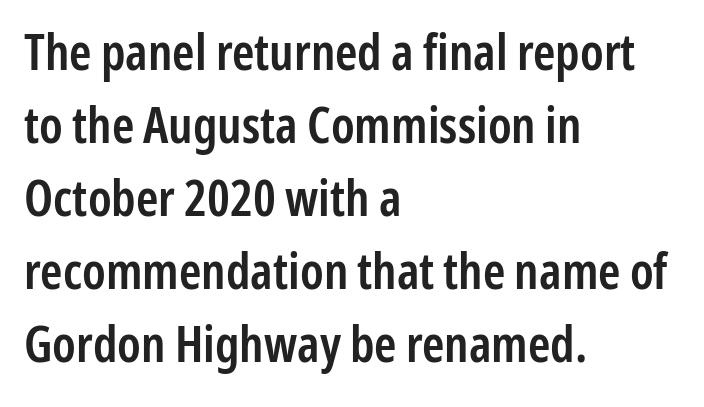
Q: Is the text bold? A: Semi-bold.
Q: Is the text italic (slanted)? A: No, it is upright.
Q: Is the typeface a serif or a sans-serif typeface? A: Sans-serif.
Q: Is the text underlined? A: No.
Q: How is the paragraph aligned? A: Left-aligned.
Q: Is the spacing between letters normal or unusually wide? A: Normal.
Q: Is the spacing between lines tight, normal or loose? A: Normal.
Q: Width (condensed, normal, or wide)? A: Condensed.
Q: Stroke contrast? A: Low.
Q: x-height? A: Medium.
Q: Monospaced? A: No.
